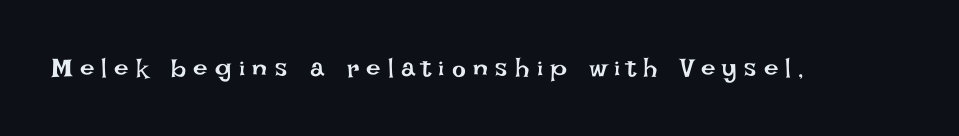
{"italic": "no", "bold": "no", "underline": "no", "letter_spacing": "wide", "letter_spacing_em": 0.28, "glyph_px": 26}
